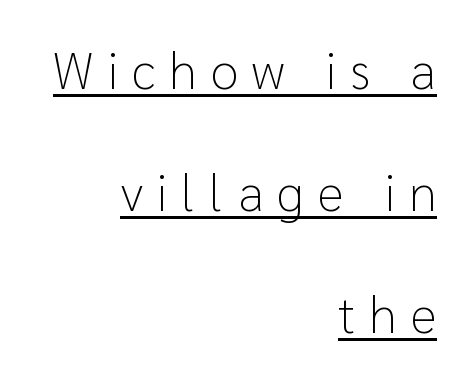
Q: Is the text bold? A: No.
Q: Is the text italic (slanted)? A: No, it is upright.
Q: Is the typeface a serif or a sans-serif typeface? A: Sans-serif.
Q: Is the text underlined? A: Yes.
Q: How is the paragraph aligned? A: Right-aligned.
Q: Is the spacing between letters normal or unusually wide? A: Unusually wide.
Q: Is the spacing between lines tight, normal or loose? A: Loose.
Q: Width (condensed, normal, or wide)? A: Normal.
Q: Stroke contrast? A: Low.
Q: x-height? A: Medium.
Q: Monospaced? A: No.
